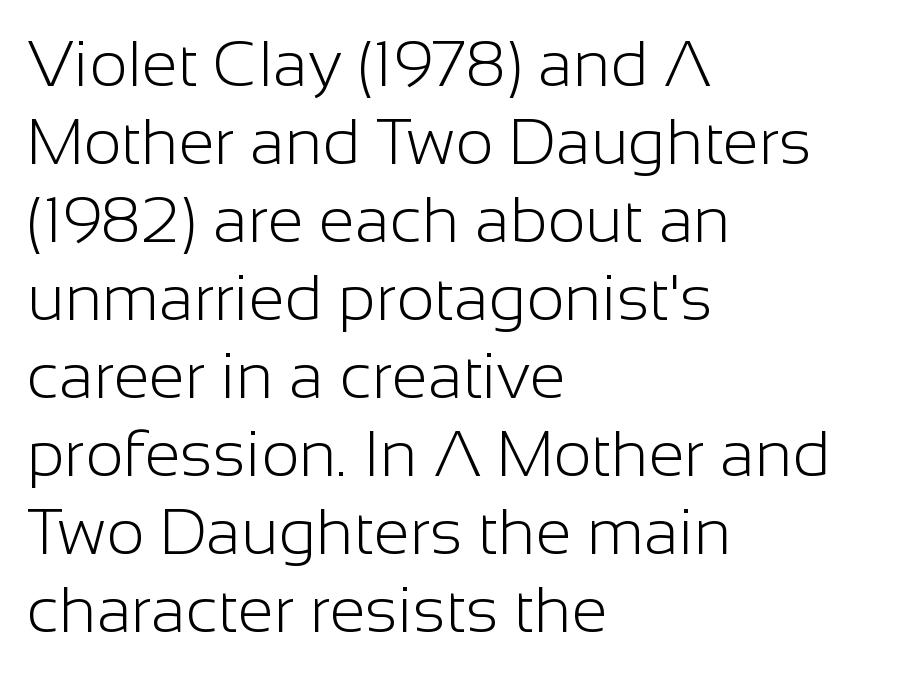
Q: Is the text bold? A: No.
Q: Is the text italic (slanted)? A: No, it is upright.
Q: Is the typeface a serif or a sans-serif typeface? A: Sans-serif.
Q: Is the text underlined? A: No.
Q: How is the paragraph aligned? A: Left-aligned.
Q: Is the spacing between letters normal or unusually wide? A: Normal.
Q: Width (condensed, normal, or wide)? A: Normal.
Q: Stroke contrast? A: Low.
Q: x-height? A: Medium.
Q: Monospaced? A: No.
